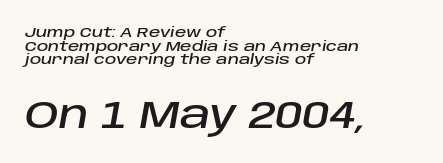
Q: Is the text italic (slanted)? A: Yes, it leans right by about 10 degrees.
Q: Is the text underlined? A: No.
Q: How is the paragraph aligned? A: Left-aligned.
Q: Is the spacing between letters normal or unusually wide? A: Normal.
Q: Is the spacing between lines tight, normal or loose? A: Tight.
Q: Which block of text is set in a larger size, the first (top) or the second (bottom)? A: The second (bottom) one.
Q: Width (condensed, normal, or wide)? A: Normal.
Q: Stroke contrast? A: Low.
Q: x-height? A: Large.
Q: Monospaced? A: No.
